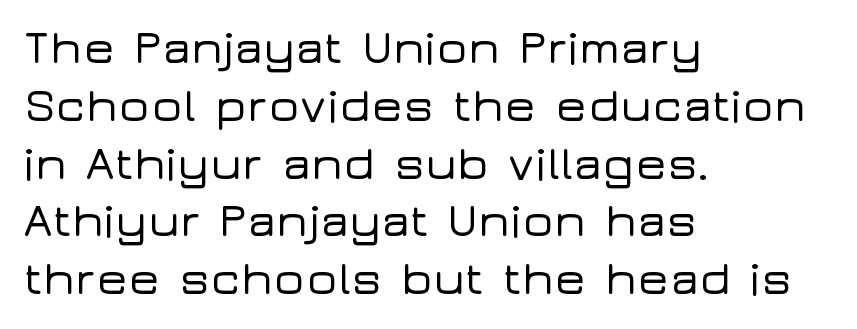
Q: Is the text italic (slanted)? A: No, it is upright.
Q: Is the typeface a serif or a sans-serif typeface? A: Sans-serif.
Q: Is the text underlined? A: No.
Q: How is the paragraph aligned? A: Left-aligned.
Q: Is the spacing between letters normal or unusually wide? A: Normal.
Q: Width (condensed, normal, or wide)? A: Wide.
Q: Stroke contrast? A: Low.
Q: x-height? A: Medium.
Q: Monospaced? A: No.
